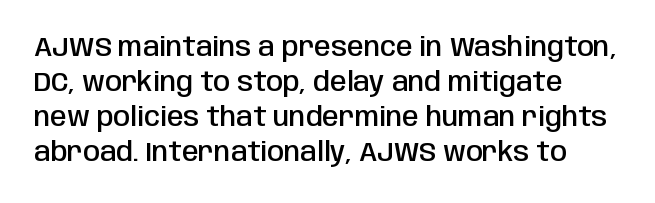
The image shows 27 px text type, upright; set left-aligned, normal line spacing (1.3x), normal letter spacing, not underlined.
